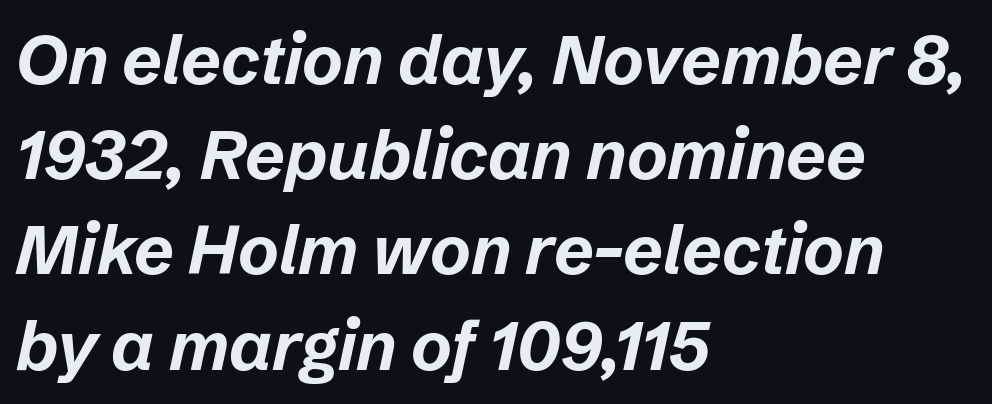
Q: Is the text bold? A: Yes.
Q: Is the text italic (slanted)? A: Yes, it leans right by about 12 degrees.
Q: Is the text underlined? A: No.
Q: How is the paragraph aligned? A: Left-aligned.
Q: Is the spacing between letters normal or unusually wide? A: Normal.
Q: Is the spacing between lines tight, normal or loose? A: Normal.
Q: Width (condensed, normal, or wide)? A: Normal.
Q: Stroke contrast? A: Low.
Q: x-height? A: Medium.
Q: Monospaced? A: No.
